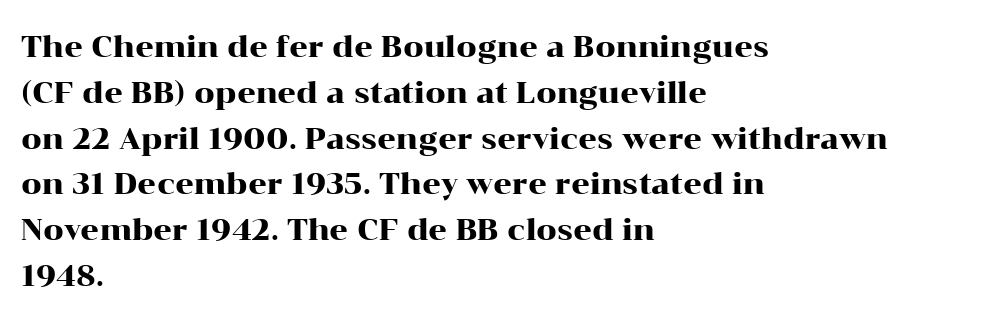
These lines are rendered in a variable-pitch font. The lettering holds an erect, upright posture throughout. Students, observe: this is what conventionally led text looks like. These lines stack with their left ends in a neat column.
